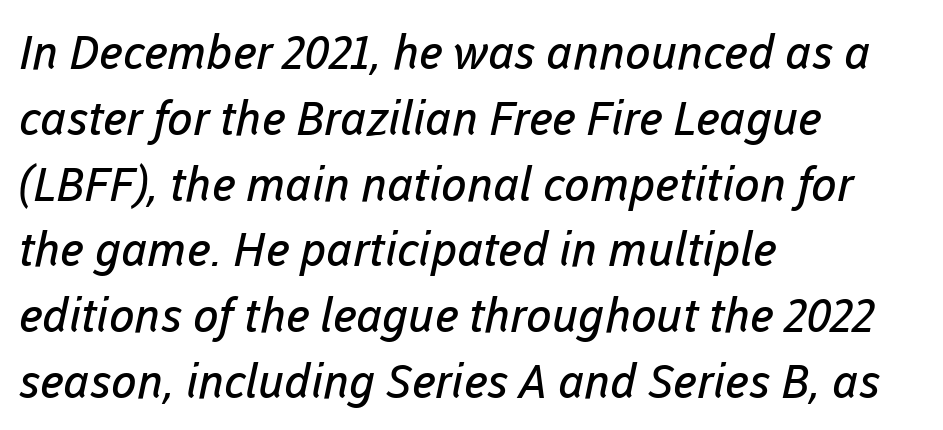
The image shows 47 px regular-weight sans-serif type; set left-aligned, normal line spacing (1.4x), normal letter spacing, not underlined; low stroke contrast and a medium x-height.
